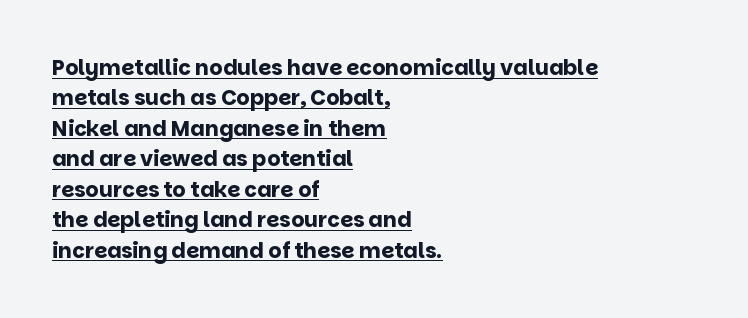
The image shows 21 px bold type, upright; set left-aligned, normal line spacing (1.45x), normal letter spacing, underlined.
